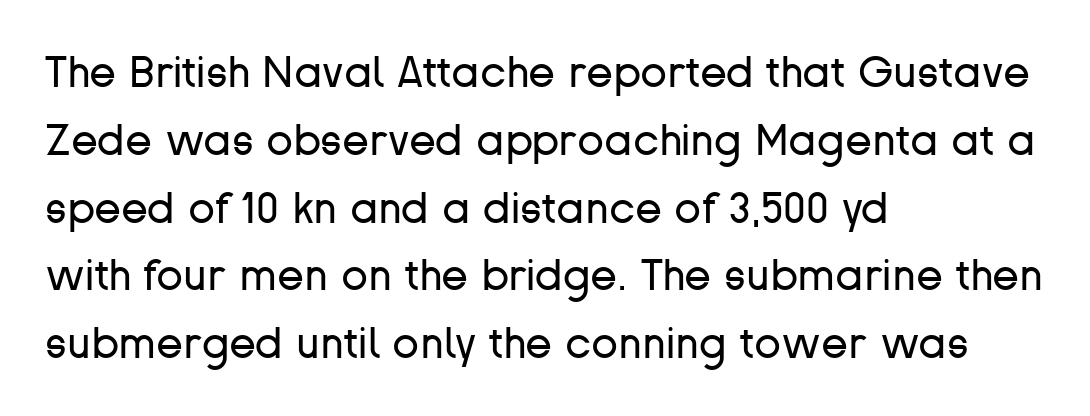
Note: no serifs on the glyphs. A normal amount of white space separates one row of letters from the next. The paragraph has a hard left edge and a soft right edge. The letters look calm and open, with moderate or lighter stems. The passage shown is not underscored anywhere. Between one letter and the next there's only the usual sliver of space.
